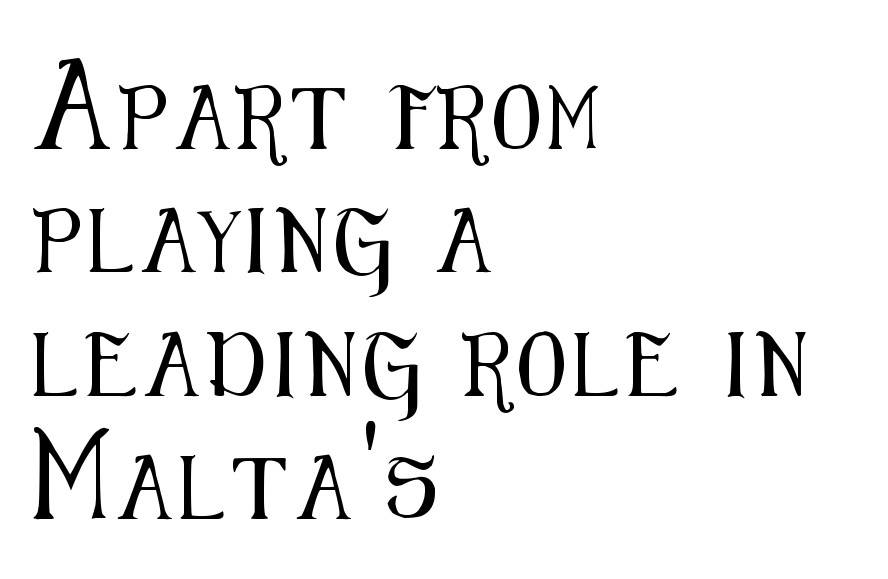
The image shows 63 px condensed type, upright; set left-aligned, loose line spacing (1.96x), not underlined; medium stroke contrast and a medium x-height.
